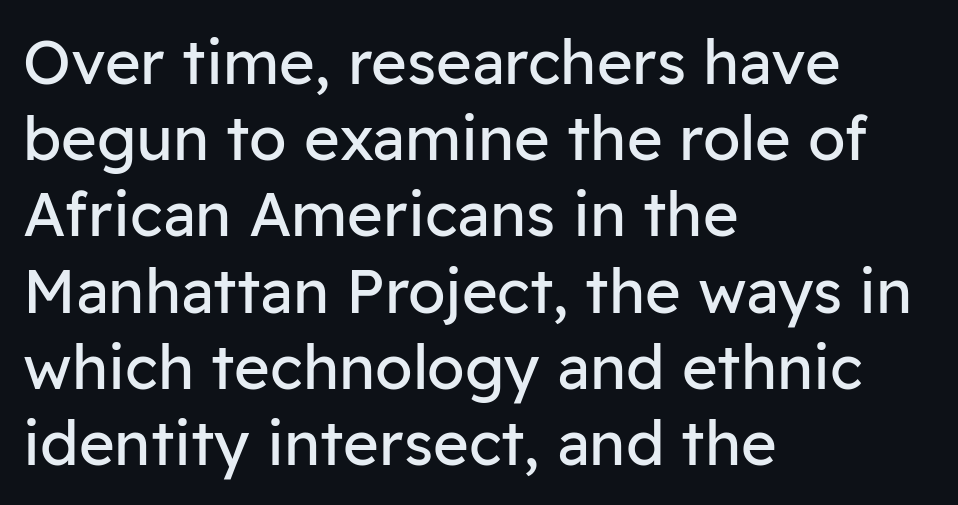
Q: Is the text bold? A: No.
Q: Is the text italic (slanted)? A: No, it is upright.
Q: Is the typeface a serif or a sans-serif typeface? A: Sans-serif.
Q: Is the text underlined? A: No.
Q: How is the paragraph aligned? A: Left-aligned.
Q: Is the spacing between letters normal or unusually wide? A: Normal.
Q: Is the spacing between lines tight, normal or loose? A: Normal.
Q: Width (condensed, normal, or wide)? A: Normal.
Q: Stroke contrast? A: Low.
Q: x-height? A: Medium.
Q: Monospaced? A: No.
